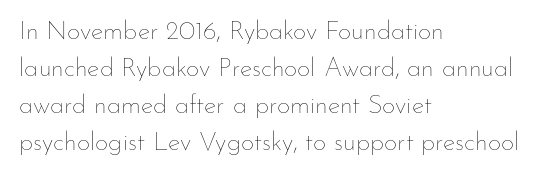
Rule under the text: the space is simply empty. The tracking reads as untouched default to a designer's eye. Compared with a typical body face, this is equally light or lighter still. A student would call this left alignment; a typographer would say flush left, rag right. The rows are spaced the way most documents space them.
